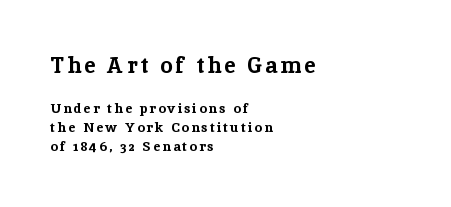
Q: Is the text bold? A: Yes.
Q: Is the text italic (slanted)? A: No, it is upright.
Q: Is the text underlined? A: No.
Q: How is the paragraph aligned? A: Left-aligned.
Q: Is the spacing between lines tight, normal or loose? A: Normal.
Q: Which block of text is set in a larger size, the first (top) or the second (bottom)? A: The first (top) one.
